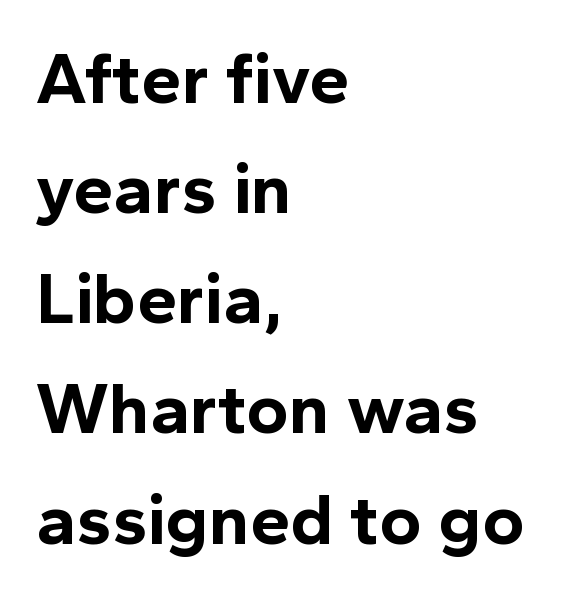
Q: Is the text bold? A: Yes.
Q: Is the text italic (slanted)? A: No, it is upright.
Q: Is the typeface a serif or a sans-serif typeface? A: Sans-serif.
Q: Is the text underlined? A: No.
Q: How is the paragraph aligned? A: Left-aligned.
Q: Is the spacing between letters normal or unusually wide? A: Normal.
Q: Is the spacing between lines tight, normal or loose? A: Normal.
Q: Width (condensed, normal, or wide)? A: Normal.
Q: x-height? A: Medium.
Q: Monospaced? A: No.
